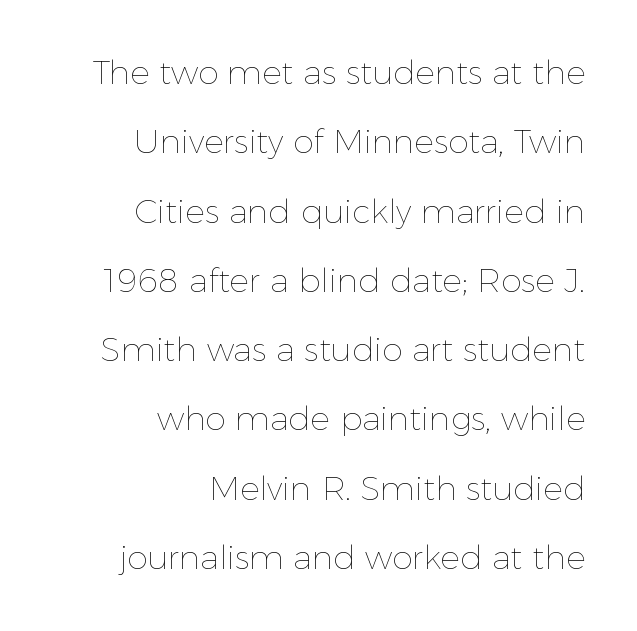
The image shows 33 px thin type, upright; set right-aligned, loose line spacing (2.1x), normal letter spacing, not underlined; a medium x-height.
